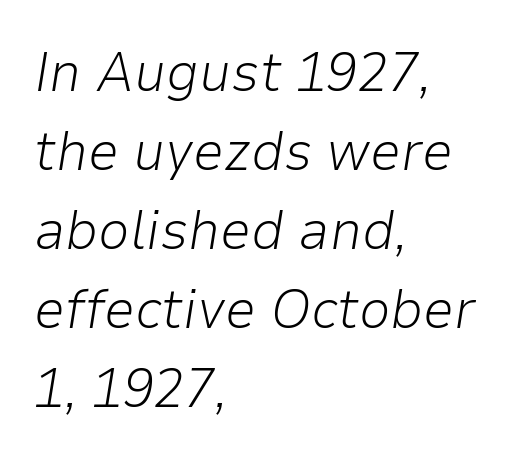
{"italic": "yes", "lean": "right", "slant_degrees": 9, "bold": "no", "weight": "light", "width": "normal", "stroke_contrast": "low", "x_height": "medium", "monospaced": "no", "underline": "no", "align": "left", "line_spacing": "normal", "line_spacing_ratio": 1.41, "letter_spacing": "normal", "letter_spacing_em": 0.0, "glyph_px": 56}
